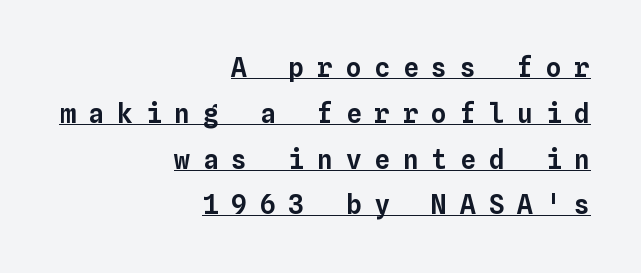
Q: Is the text italic (slanted)? A: No, it is upright.
Q: Is the text underlined? A: Yes.
Q: How is the paragraph aligned? A: Right-aligned.
Q: Is the spacing between letters normal or unusually wide? A: Unusually wide.
